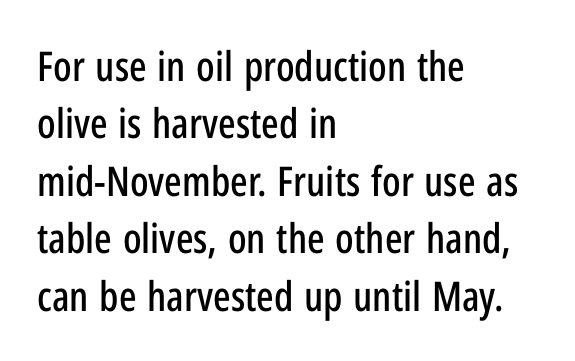
Each letter keeps its own natural width here, so spacing adapts to shape. This rendering leaves character spacing at its baseline value. What kind of face is this? One without serifs — a sans. A normal amount of white space separates one row of letters from the next. Leftover space on each line is placed entirely after the last word.
